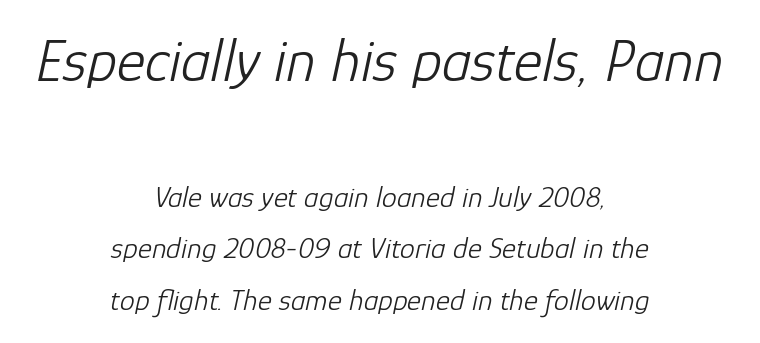
The image shows 61 px light type, italic (leaning right); set centered, line spacing 1.72x, normal letter spacing, not underlined; the first (top) block is 2.03x larger; low stroke contrast and a medium x-height.
